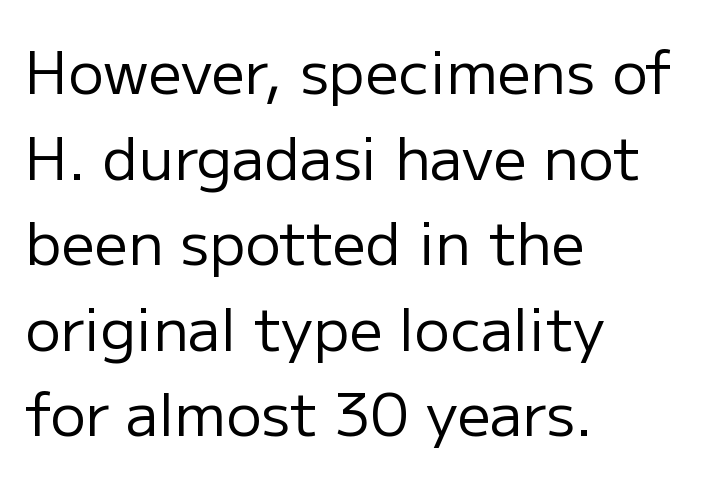
The image shows 59 px regular-weight sans-serif type, upright; set left-aligned, normal line spacing (1.45x), normal letter spacing, not underlined; low stroke contrast and a medium x-height.
